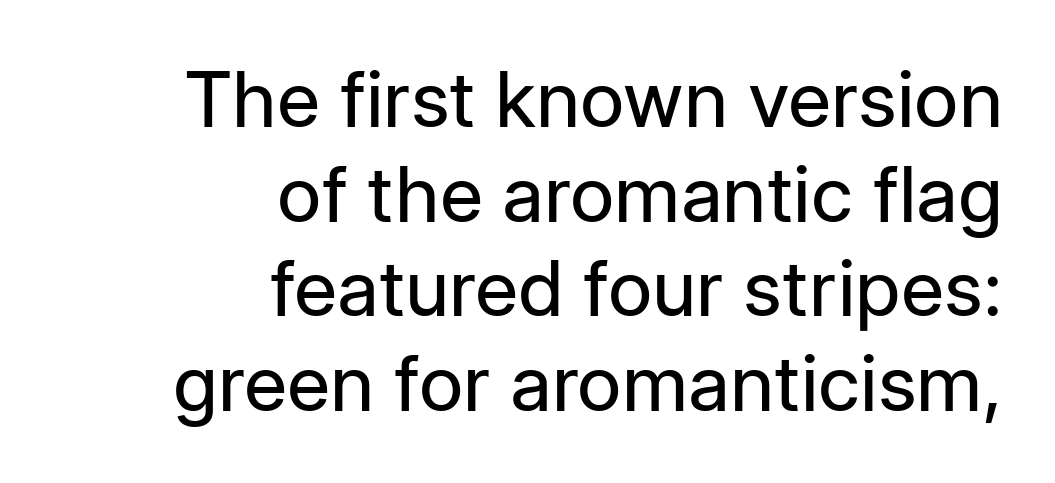
The image shows 77 px regular-weight sans-serif type, upright; set right-aligned, line spacing 1.23x, normal letter spacing, not underlined; low stroke contrast and a medium x-height.
